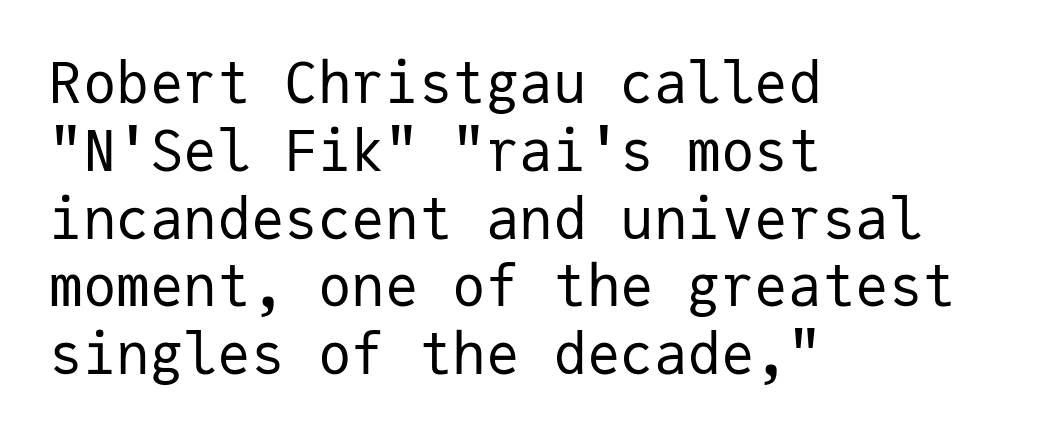
Q: Is the text bold? A: No.
Q: Is the text italic (slanted)? A: No, it is upright.
Q: Is the typeface a serif or a sans-serif typeface? A: Sans-serif.
Q: Is the text underlined? A: No.
Q: How is the paragraph aligned? A: Left-aligned.
Q: Is the spacing between letters normal or unusually wide? A: Normal.
Q: Width (condensed, normal, or wide)? A: Normal.
Q: Stroke contrast? A: Low.
Q: x-height? A: Medium.
Q: Monospaced? A: Yes.
